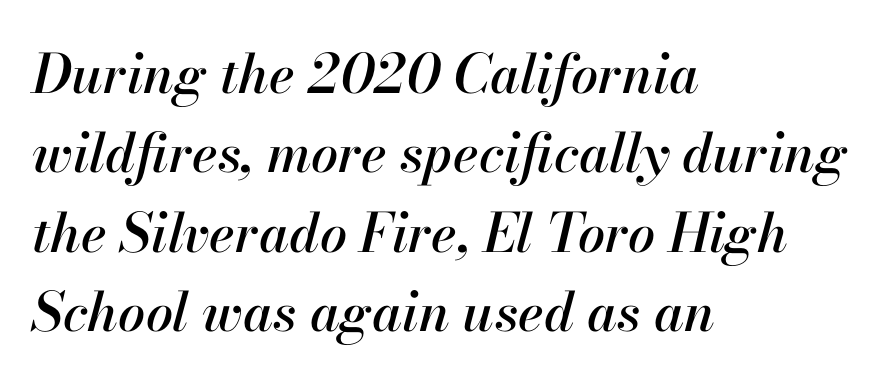
The image shows 54 px text type, italic (leaning right); set left-aligned, normal line spacing (1.47x), normal letter spacing, not underlined; high stroke contrast and a small x-height.
